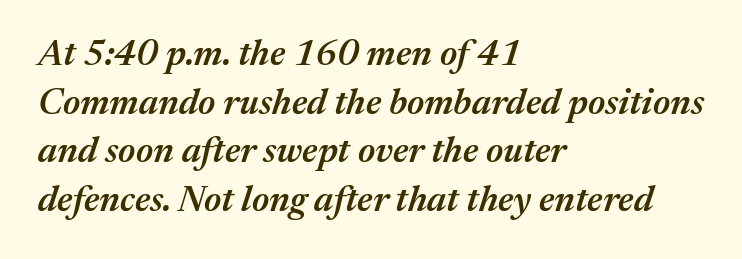
The image shows 36 px semibold type, italic (leaning right); set left-aligned, normal line spacing (1.35x), normal letter spacing, not underlined; medium stroke contrast and a medium x-height.
